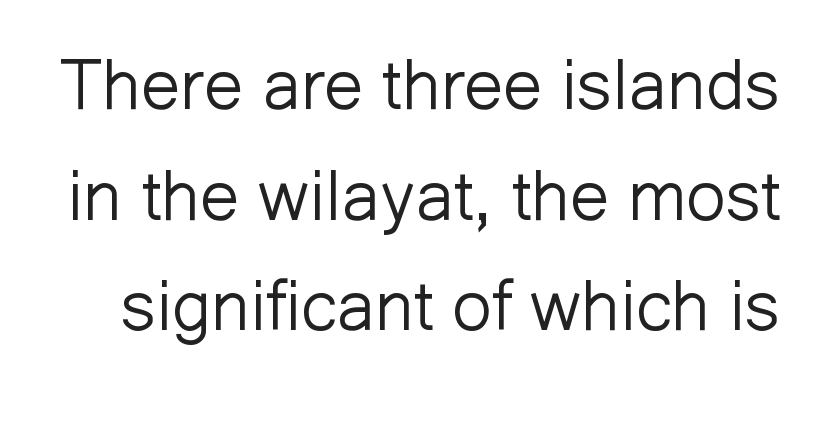
Q: Is the text bold? A: No.
Q: Is the text italic (slanted)? A: No, it is upright.
Q: Is the typeface a serif or a sans-serif typeface? A: Sans-serif.
Q: Is the text underlined? A: No.
Q: Is the spacing between letters normal or unusually wide? A: Normal.
Q: Is the spacing between lines tight, normal or loose? A: Normal.
Q: Width (condensed, normal, or wide)? A: Normal.
Q: Stroke contrast? A: Low.
Q: x-height? A: Medium.
Q: Monospaced? A: No.
